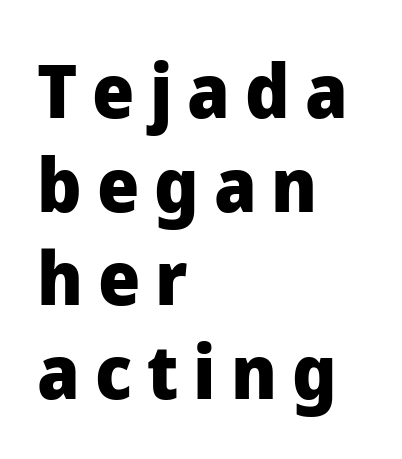
These lines are rendered in a variable-pitch font. Decoration check: the copy has no underline. How heavy is the stroke? Heavy — this is a bold. A typesetter would call this leading conventional body-copy spacing. Is the letter spacing exaggerated? Yes — the characters are pushed far apart. The lines in this sample share a left origin and differ only in where they stop.
